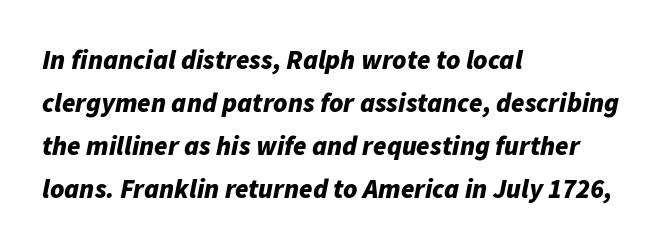
{"italic": "yes", "lean": "right", "slant_degrees": 11, "bold": "yes", "underline": "no", "align": "left", "line_spacing": "normal", "line_spacing_ratio": 1.59, "letter_spacing": "normal", "letter_spacing_em": 0.0, "glyph_px": 27}
